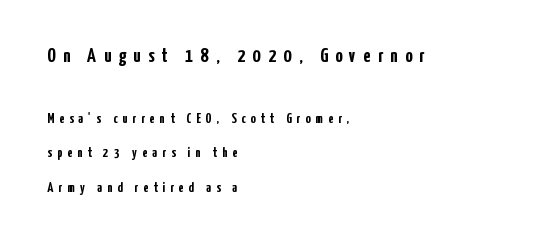
The image shows 20 px bold type, upright; set left-aligned, loose line spacing (2.45x), unusually wide letter spacing (+0.37 em), not underlined; the first (top) block is 1.43x larger.
